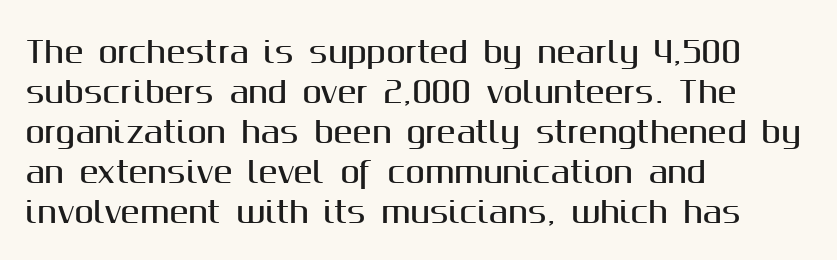
The image shows 29 px sans-serif type, upright; set left-aligned, normal line spacing (1.38x), normal letter spacing, not underlined; medium stroke contrast and a medium x-height.
